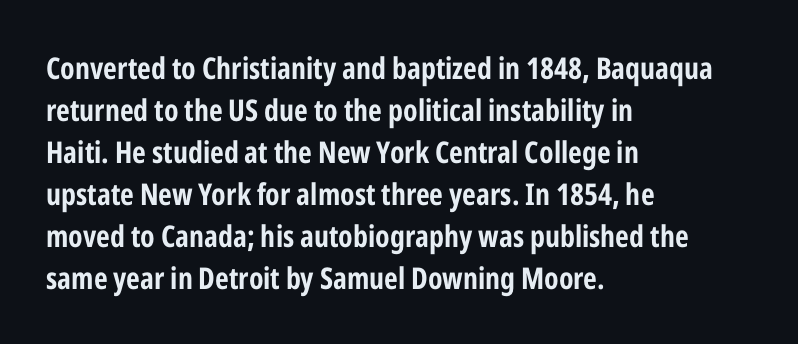
Q: Is the text bold? A: Yes.
Q: Is the text italic (slanted)? A: No, it is upright.
Q: Is the typeface a serif or a sans-serif typeface? A: Sans-serif.
Q: Is the text underlined? A: No.
Q: How is the paragraph aligned? A: Left-aligned.
Q: Is the spacing between letters normal or unusually wide? A: Normal.
Q: Is the spacing between lines tight, normal or loose? A: Normal.
Q: Width (condensed, normal, or wide)? A: Condensed.
Q: Stroke contrast? A: Low.
Q: x-height? A: Medium.
Q: Monospaced? A: No.
